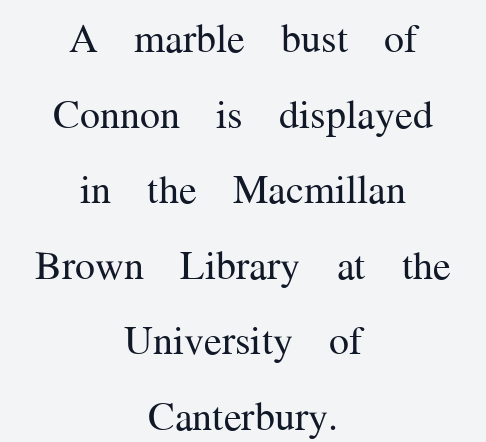
Clear beneath every line of the passage. These lines are centered, leaving both edges ragged. The font sits on the lighter half of the weight spectrum, regular included. In terms of posture, this sample is upright.
